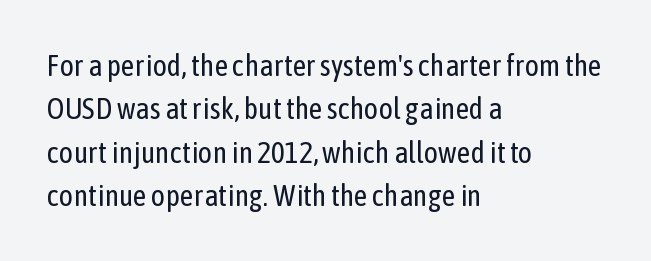
Underline: absent. Is there any slant? The stems are plumb. Grotesque or geometric, the face here clearly has no serifs. Alignment: flush left. Here the designer chose a conventional face with non-uniform glyph widths. One glance says typical: line gaps are just what's usual.
